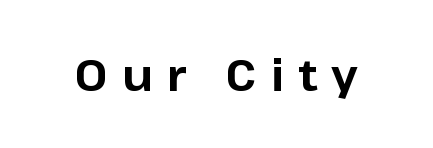
{"serif": "no", "italic": "no", "bold": "yes", "weight": "bold", "width": "normal", "stroke_contrast": "low", "x_height": "medium", "monospaced": "no", "underline": "no", "letter_spacing": "wide", "letter_spacing_em": 0.33, "glyph_px": 43}
